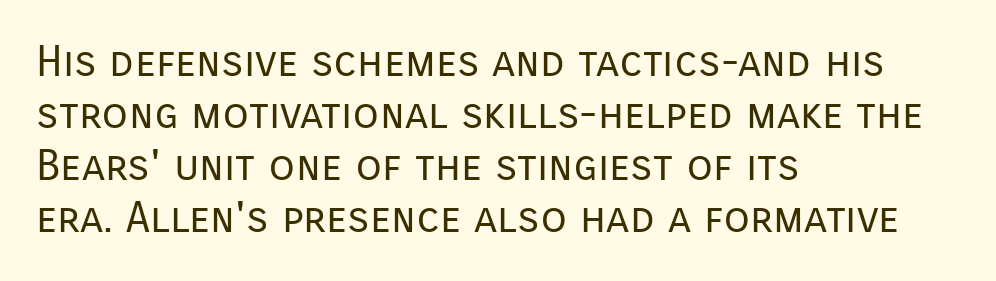
{"serif": "no", "italic": "no", "bold": "no", "weight": "regular", "width": "normal", "stroke_contrast": "low", "x_height": "medium", "monospaced": "no", "underline": "no", "align": "left", "line_spacing_ratio": 1.21, "letter_spacing": "normal", "letter_spacing_em": 0.0, "glyph_px": 43}
